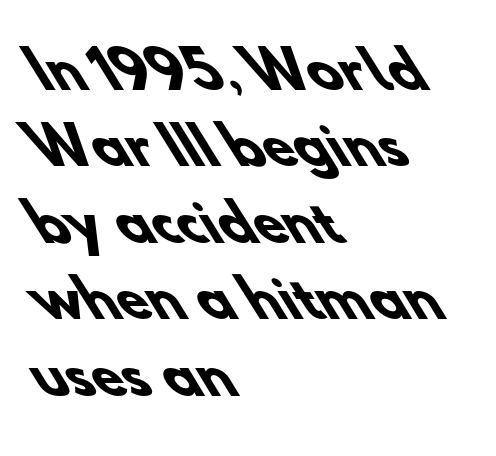
Q: Is the text bold? A: Yes.
Q: Is the typeface a serif or a sans-serif typeface? A: Sans-serif.
Q: Is the text underlined? A: No.
Q: How is the paragraph aligned? A: Left-aligned.
Q: Is the spacing between letters normal or unusually wide? A: Normal.
Q: Is the spacing between lines tight, normal or loose? A: Normal.
Q: Width (condensed, normal, or wide)? A: Normal.
Q: Stroke contrast? A: Low.
Q: x-height? A: Small.
Q: Monospaced? A: No.
